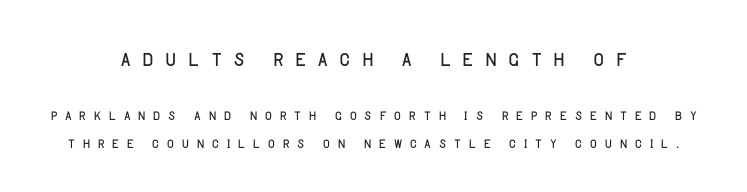
A clean baseline with only descenders dipping below it. What's the leading like? Ordinary, nothing unusual. The letters are spread apart with noticeably loose tracking. Centered paragraph, ragged on both sides. Is this a sans? Yes — the strokes have no serifs.
